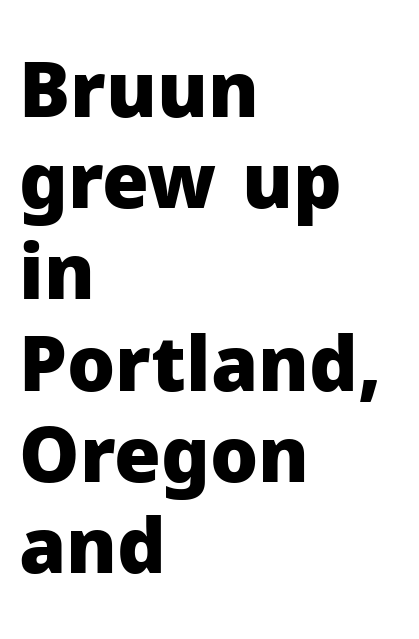
The image shows 76 px heavy sans-serif type, upright; set left-aligned, line spacing 1.2x, normal letter spacing, not underlined; low stroke contrast and a medium x-height.
